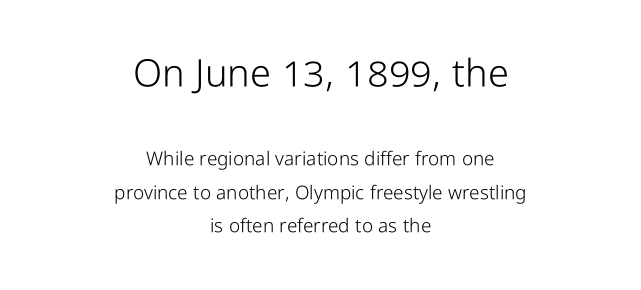
Every row of glyphs is offset so its center matches the block's center. Unlike italic type, these characters show no tilt at all. Stems here are at most as thick as an everyday book face. There is no visible air inserted between adjacent glyphs.
